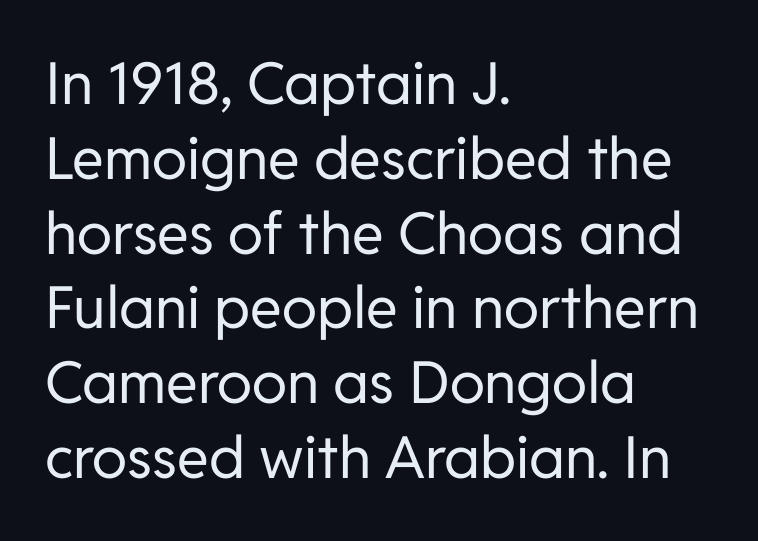
The image shows 58 px regular-weight sans-serif type, upright; set left-aligned, normal line spacing (1.29x), normal letter spacing, not underlined; low stroke contrast and a medium x-height.
